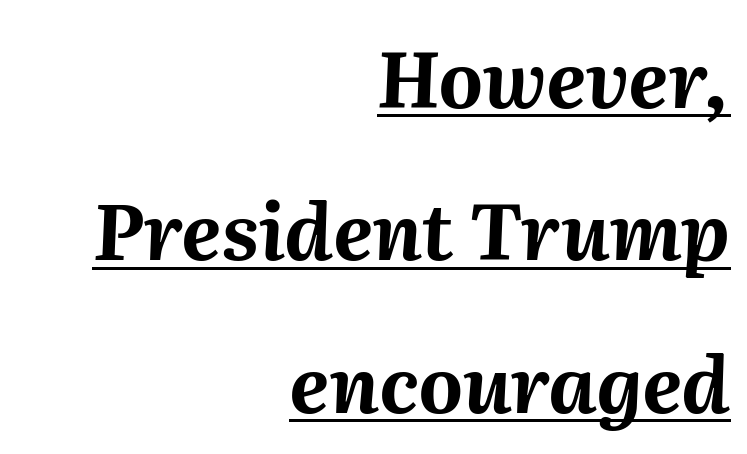
{"italic": "yes", "lean": "right", "slant_degrees": 2, "bold": "yes", "weight": "bold", "width": "normal", "stroke_contrast": "medium", "x_height": "medium", "monospaced": "no", "underline": "yes", "align": "right", "line_spacing": "loose", "line_spacing_ratio": 1.98, "letter_spacing": "normal", "letter_spacing_em": 0.0, "glyph_px": 77}
